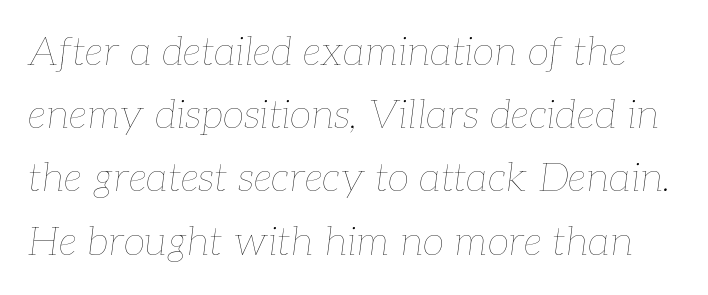
Stroke thickness stays within the range of a standard reading face or lighter. Regarding leading, the lines here are spaced in the standard way. The typography opts for an oblique posture over an upright one. The letters advance in unequal steps, a hallmark of proportional type.
